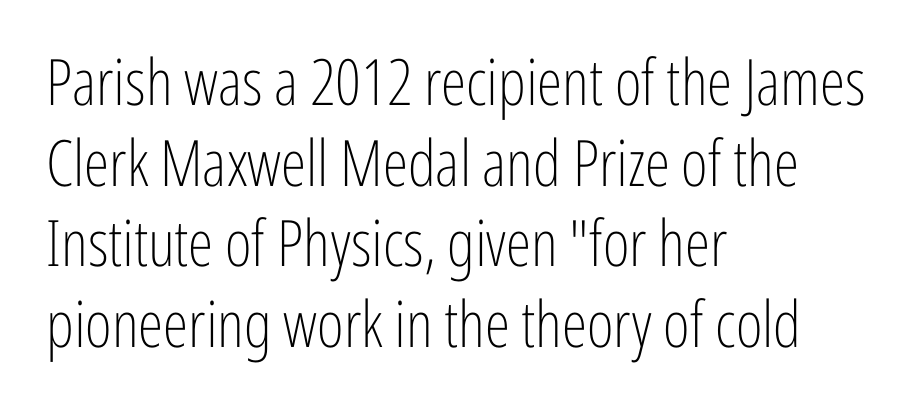
Q: Is the text bold? A: No.
Q: Is the text italic (slanted)? A: No, it is upright.
Q: Is the typeface a serif or a sans-serif typeface? A: Sans-serif.
Q: Is the text underlined? A: No.
Q: How is the paragraph aligned? A: Left-aligned.
Q: Is the spacing between letters normal or unusually wide? A: Normal.
Q: Is the spacing between lines tight, normal or loose? A: Normal.
Q: Width (condensed, normal, or wide)? A: Condensed.
Q: Stroke contrast? A: Low.
Q: x-height? A: Medium.
Q: Monospaced? A: No.
